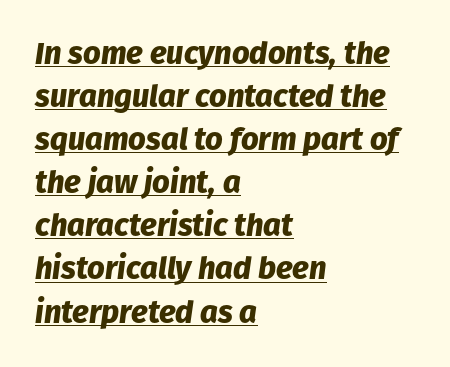
This rendering uses left alignment, leaving the right contour irregular. Compared with undecorated copy, this sample adds a rule below the words. The line-height multiplier appears to be the usual default. If you drew a line through each stem, it would be angled. Words appear dense and cohesive because spacing is normal.
